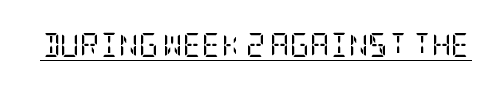
The image shows 24 px text type, upright; set normal letter spacing, underlined.
